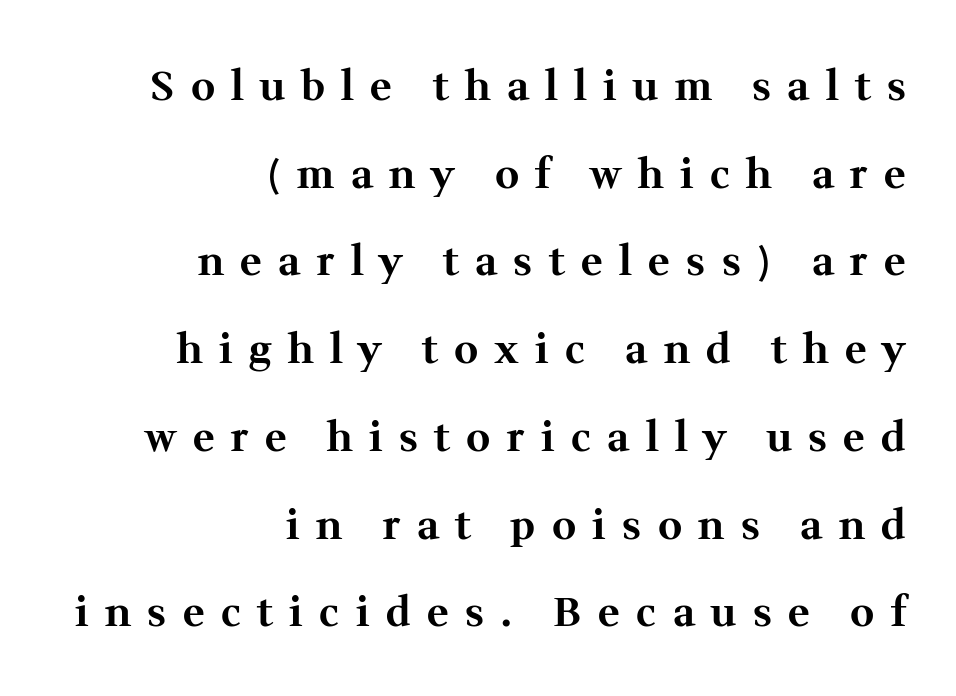
{"serif": "yes", "italic": "no", "bold": "yes", "weight": "bold", "width": "normal", "stroke_contrast": "medium", "x_height": "medium", "monospaced": "no", "underline": "no", "align": "right", "line_spacing": "loose", "line_spacing_ratio": 2.14, "letter_spacing": "wide", "letter_spacing_em": 0.4, "glyph_px": 41}
